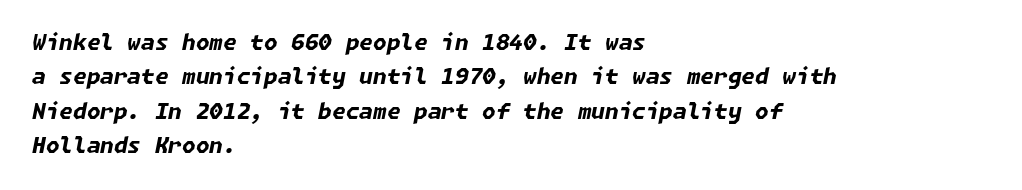
The image shows 22 px bold type, italic (leaning right); set left-aligned, normal line spacing (1.56x), normal letter spacing, not underlined.
